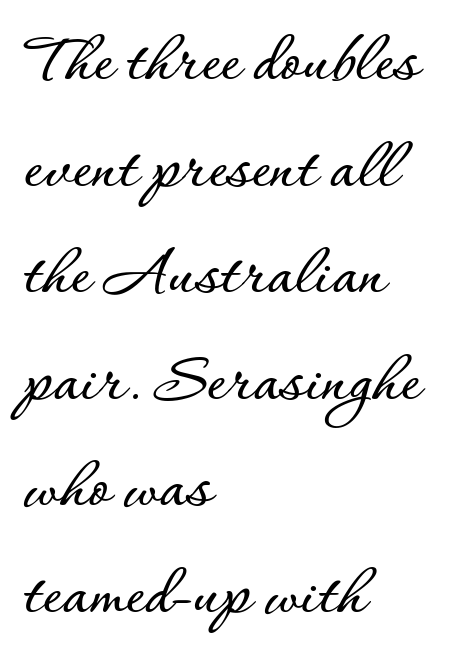
Quick note: interline space is typical. Characters follow at the spacing the type designer built in. Descender tails drop into unmarked territory. The rag falls on the right side of this text block. You could not count columns in this text — the font is proportionally spaced.
